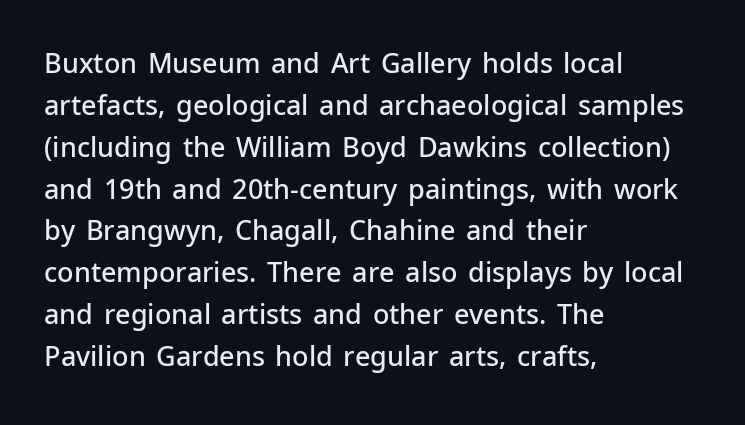
Q: Is the text bold? A: Semi-bold.
Q: Is the text italic (slanted)? A: No, it is upright.
Q: Is the text underlined? A: No.
Q: How is the paragraph aligned? A: Left-aligned.
Q: Is the spacing between letters normal or unusually wide? A: Normal.
Q: Is the spacing between lines tight, normal or loose? A: Normal.
